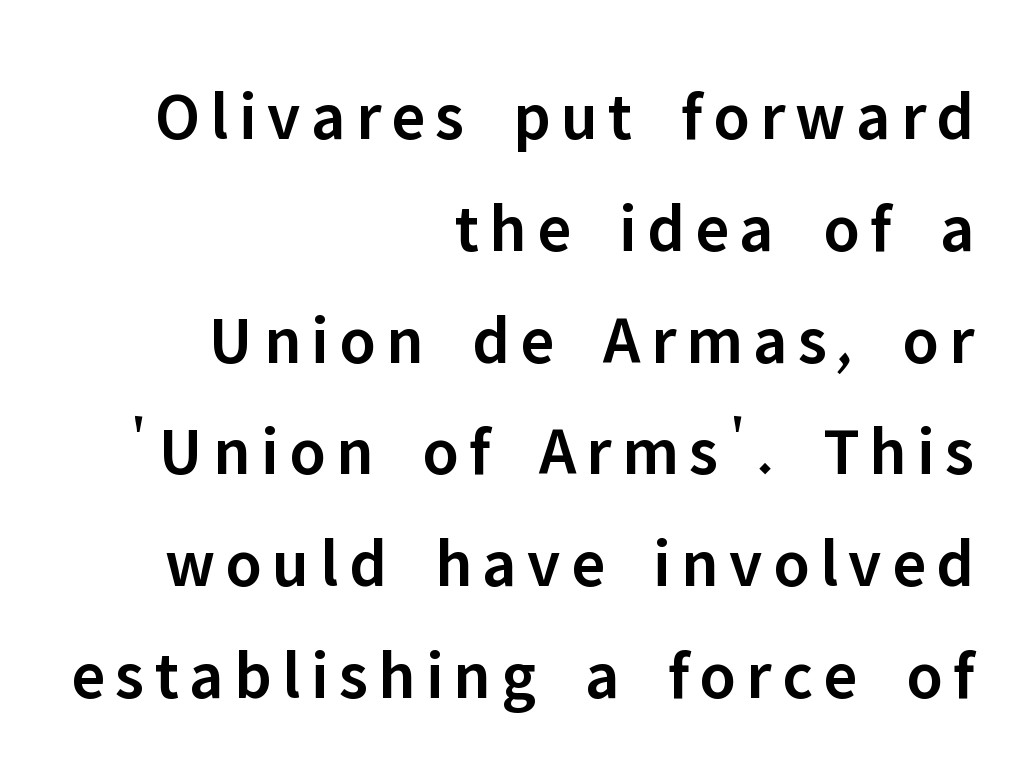
Q: Is the text bold? A: Semi-bold.
Q: Is the text italic (slanted)? A: No, it is upright.
Q: Is the typeface a serif or a sans-serif typeface? A: Sans-serif.
Q: Is the text underlined? A: No.
Q: How is the paragraph aligned? A: Right-aligned.
Q: Is the spacing between lines tight, normal or loose? A: Normal.
Q: Width (condensed, normal, or wide)? A: Normal.
Q: Stroke contrast? A: Low.
Q: x-height? A: Medium.
Q: Monospaced? A: No.
